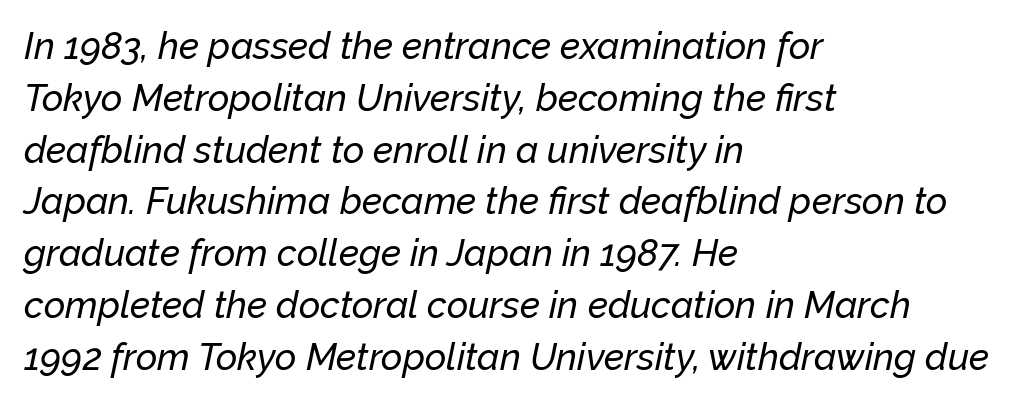
{"italic": "yes", "lean": "right", "slant_degrees": 12, "width": "normal", "stroke_contrast": "low", "x_height": "medium", "monospaced": "no", "underline": "no", "align": "left", "line_spacing": "normal", "line_spacing_ratio": 1.4, "letter_spacing": "normal", "letter_spacing_em": 0.0, "glyph_px": 37}
